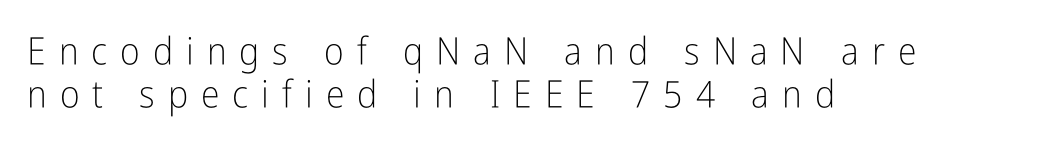
The image shows 38 px light, condensed sans-serif type, upright; set left-aligned, tight line spacing (1.13x), unusually wide letter spacing (+0.34 em), not underlined; low stroke contrast and a medium x-height.
